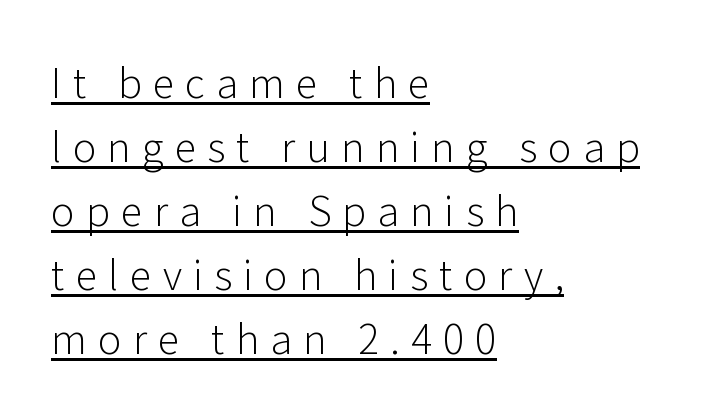
{"serif": "no", "italic": "no", "bold": "no", "weight": "light", "width": "normal", "stroke_contrast": "low", "x_height": "medium", "monospaced": "no", "underline": "yes", "align": "left", "line_spacing": "normal", "line_spacing_ratio": 1.6, "letter_spacing": "wide", "letter_spacing_em": 0.28, "glyph_px": 40}
